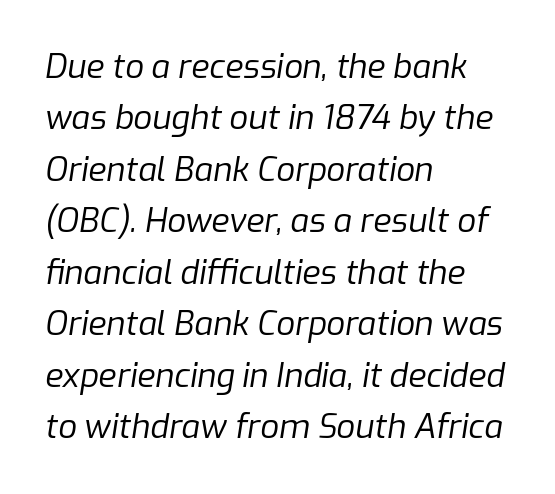
Check under the words: just untouched page. There's an unmistakable incline to the writing here. Spacing verdict: proportional, widths tailored to each character. Teacher's note: observe the even left margin — that is flush-left alignment. This sample uses plain, unmodified letter spacing. No letter is thick-stroked: the sample isn't bold.
